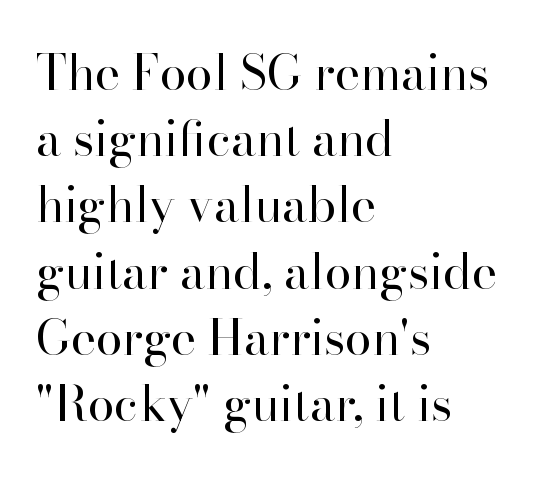
Each letter keeps its own natural width here, so spacing adapts to shape. The tracking reads as untouched default to a designer's eye. Is the stroke heavy? The answer is a plain regular-or-lighter. Layout note: lines flush left. The lettering holds an erect, upright posture throughout. Lines of text with bare space underneath.
